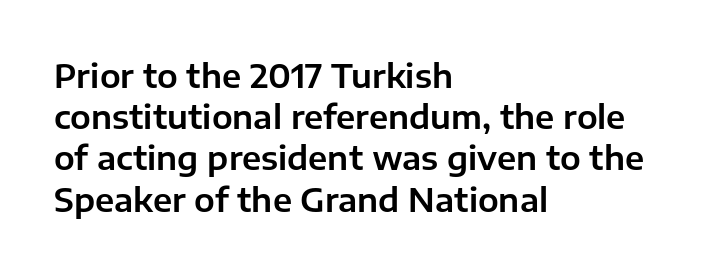
{"serif": "no", "italic": "no", "width": "normal", "stroke_contrast": "low", "x_height": "medium", "monospaced": "no", "underline": "no", "align": "left", "line_spacing": "normal", "line_spacing_ratio": 1.25, "letter_spacing": "normal", "letter_spacing_em": 0.0, "glyph_px": 33}
